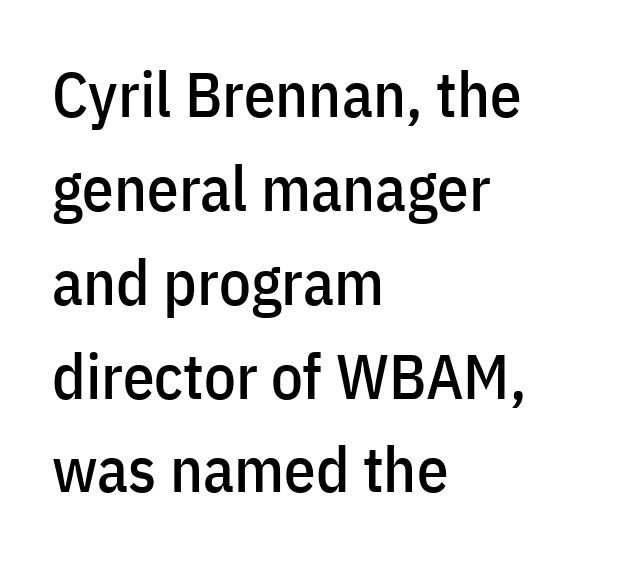
Q: Is the text italic (slanted)? A: No, it is upright.
Q: Is the typeface a serif or a sans-serif typeface? A: Sans-serif.
Q: Is the text underlined? A: No.
Q: How is the paragraph aligned? A: Left-aligned.
Q: Is the spacing between letters normal or unusually wide? A: Normal.
Q: Is the spacing between lines tight, normal or loose? A: Normal.
Q: Width (condensed, normal, or wide)? A: Condensed.
Q: Stroke contrast? A: Low.
Q: x-height? A: Medium.
Q: Monospaced? A: No.
